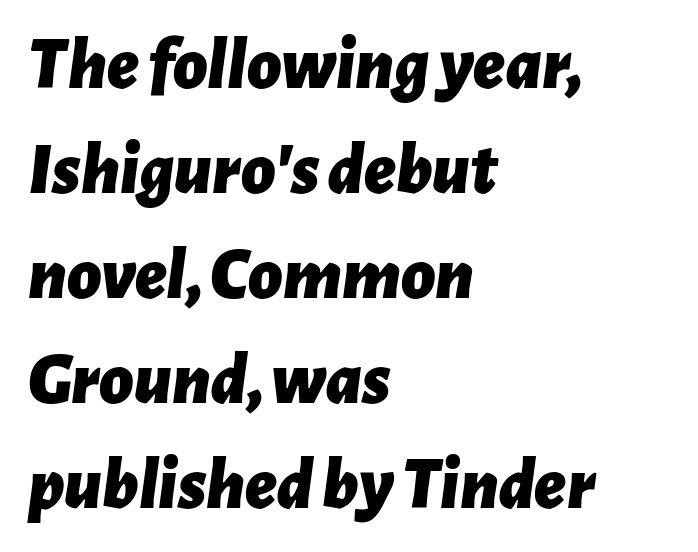
{"italic": "yes", "lean": "right", "slant_degrees": 7, "bold": "yes", "weight": "bold", "width": "normal", "stroke_contrast": "low", "x_height": "medium", "monospaced": "no", "underline": "no", "align": "left", "line_spacing": "normal", "line_spacing_ratio": 1.42, "letter_spacing": "normal", "letter_spacing_em": 0.0, "glyph_px": 74}
